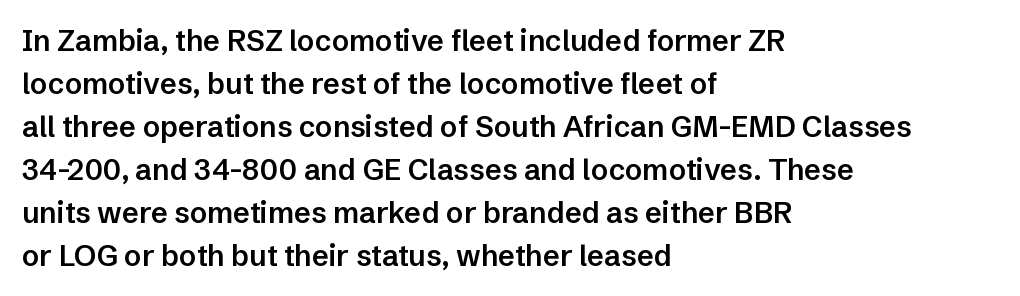
Anything drawn beneath the words? Only blank space. Serifs: no, the terminals of the letterforms are clean. These lines were composed using upright roman letters. Vertical spacing — default. The face used here is a semibold: visibly heavier than regular, lighter than bold.
